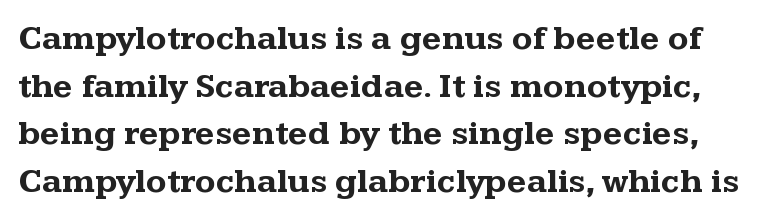
In terms of letterform style, serifs are clearly present. Thick stems and heavy bowls — unmistakably bold. These lines were composed using upright roman letters. Descenders are the only things crossing below the line. A typesetter would call this leading conventional body-copy spacing. Glyph-to-glyph distance matches everyday printed text.
